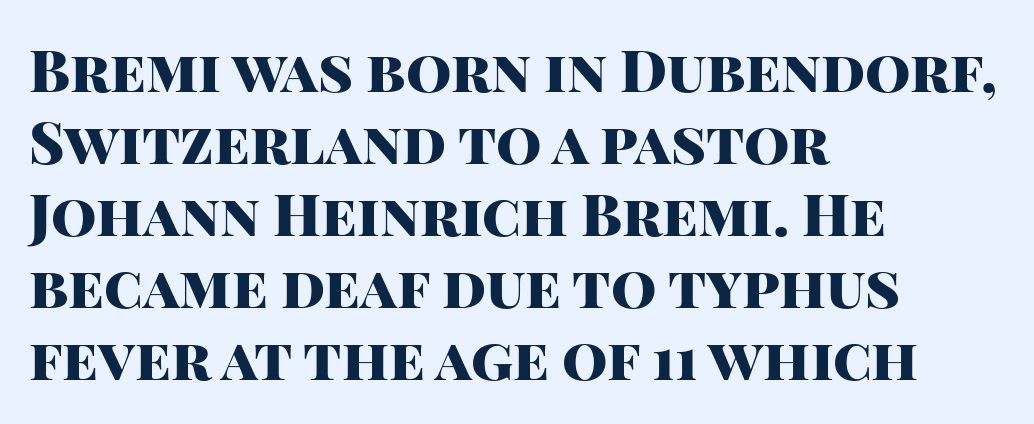
Q: Is the text bold? A: Yes.
Q: Is the text italic (slanted)? A: No, it is upright.
Q: Is the typeface a serif or a sans-serif typeface? A: Sans-serif.
Q: Is the text underlined? A: No.
Q: How is the paragraph aligned? A: Left-aligned.
Q: Is the spacing between letters normal or unusually wide? A: Normal.
Q: Width (condensed, normal, or wide)? A: Normal.
Q: Stroke contrast? A: High.
Q: x-height? A: Large.
Q: Monospaced? A: No.
